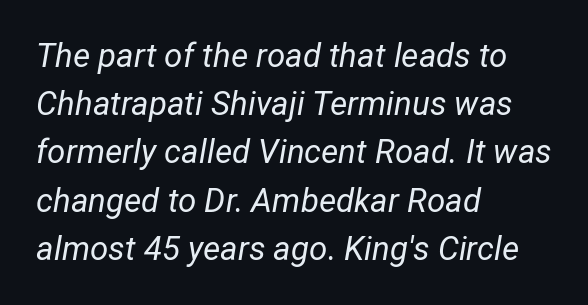
Q: Is the text bold? A: No.
Q: Is the text italic (slanted)? A: Yes, it leans right by about 12 degrees.
Q: Is the text underlined? A: No.
Q: How is the paragraph aligned? A: Left-aligned.
Q: Is the spacing between letters normal or unusually wide? A: Normal.
Q: Is the spacing between lines tight, normal or loose? A: Normal.
Q: Width (condensed, normal, or wide)? A: Normal.
Q: Stroke contrast? A: Low.
Q: x-height? A: Medium.
Q: Monospaced? A: No.
